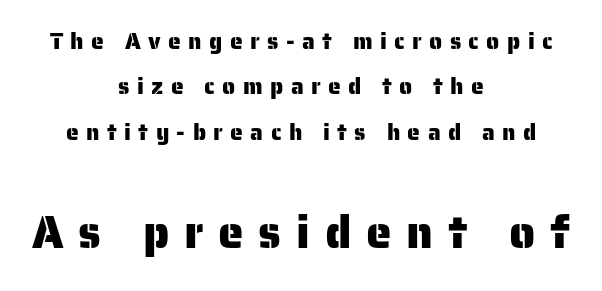
Q: Is the text italic (slanted)? A: No, it is upright.
Q: Is the typeface a serif or a sans-serif typeface? A: Sans-serif.
Q: Is the text underlined? A: No.
Q: How is the paragraph aligned? A: Centered.
Q: Is the spacing between letters normal or unusually wide? A: Unusually wide.
Q: Is the spacing between lines tight, normal or loose? A: Loose.
Q: Which block of text is set in a larger size, the first (top) or the second (bottom)? A: The second (bottom) one.
Q: Width (condensed, normal, or wide)? A: Normal.
Q: Stroke contrast? A: Low.
Q: x-height? A: Medium.
Q: Monospaced? A: No.
